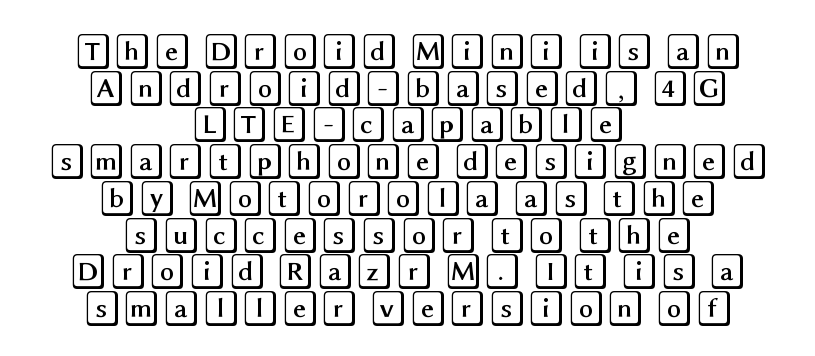
{"italic": "no", "width": "wide", "x_height": "large", "underline": "no", "align": "center", "line_spacing": "tight", "line_spacing_ratio": 1.02, "letter_spacing": "normal", "letter_spacing_em": 0.0, "glyph_px": 36}
